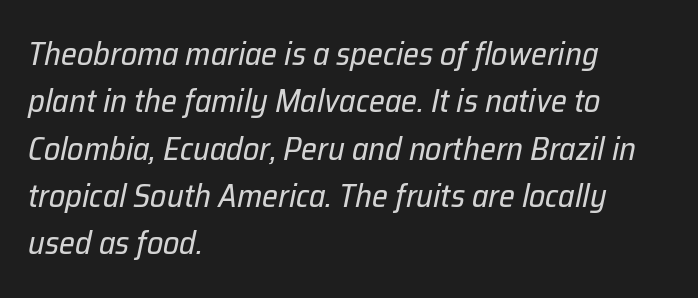
Q: Is the text bold? A: No.
Q: Is the text italic (slanted)? A: Yes, it leans right by about 12 degrees.
Q: Is the text underlined? A: No.
Q: How is the paragraph aligned? A: Left-aligned.
Q: Is the spacing between letters normal or unusually wide? A: Normal.
Q: Is the spacing between lines tight, normal or loose? A: Normal.
Q: Width (condensed, normal, or wide)? A: Normal.
Q: Stroke contrast? A: Low.
Q: x-height? A: Medium.
Q: Monospaced? A: No.
